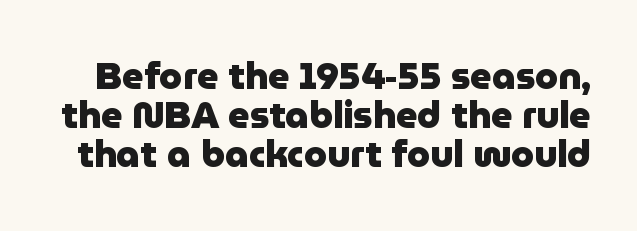
The image shows 37 px heavy sans-serif type, upright; set tight line spacing (1.06x), normal letter spacing, not underlined; low stroke contrast and a medium x-height.
